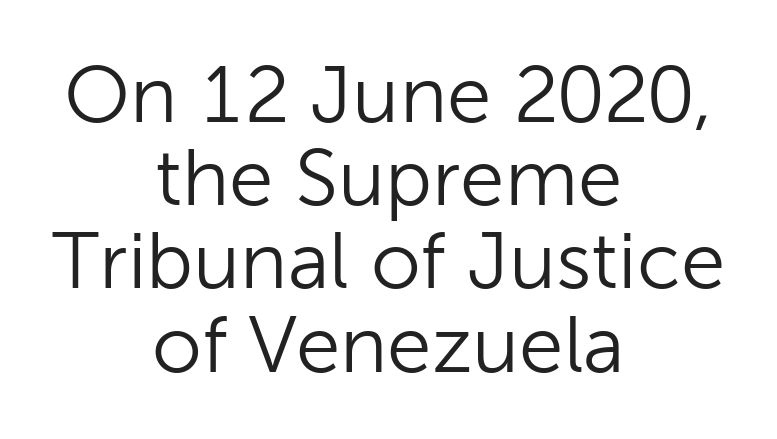
Reading down the block, each line starts at a different indent, mirrored at its end. The passage shown has conventional tracking throughout. The line-height multiplier appears low, near solid setting. Think of a printed novel: that variable character pitch is what you see here.
